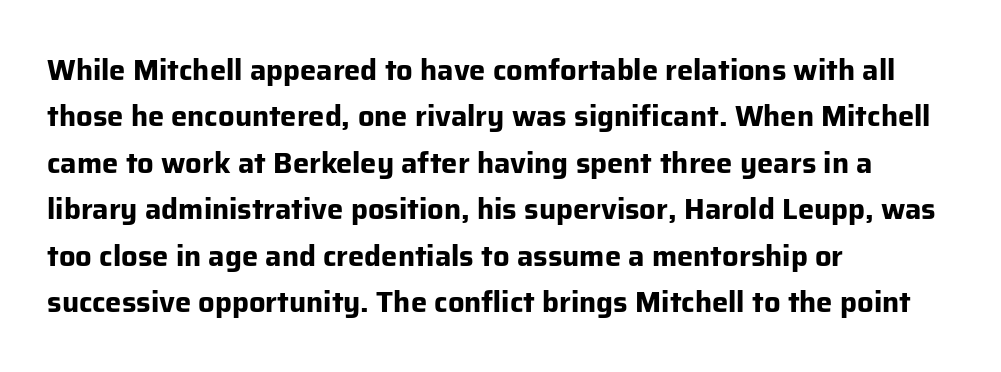
{"serif": "no", "italic": "no", "bold": "yes", "weight": "bold", "width": "normal", "stroke_contrast": "low", "x_height": "medium", "monospaced": "no", "underline": "no", "align": "left", "line_spacing": "normal", "line_spacing_ratio": 1.6, "letter_spacing": "normal", "letter_spacing_em": 0.0, "glyph_px": 29}
